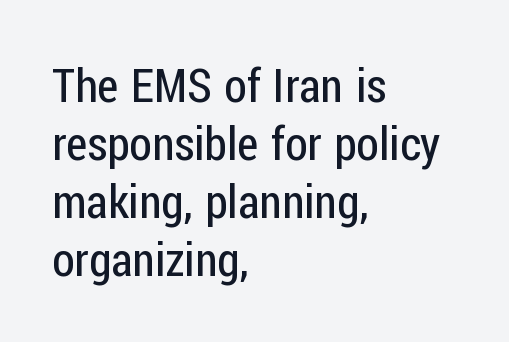
Q: Is the text bold? A: No.
Q: Is the text italic (slanted)? A: No, it is upright.
Q: Is the typeface a serif or a sans-serif typeface? A: Sans-serif.
Q: Is the text underlined? A: No.
Q: How is the paragraph aligned? A: Left-aligned.
Q: Is the spacing between letters normal or unusually wide? A: Normal.
Q: Is the spacing between lines tight, normal or loose? A: Normal.
Q: Width (condensed, normal, or wide)? A: Condensed.
Q: Stroke contrast? A: Low.
Q: x-height? A: Medium.
Q: Monospaced? A: No.
